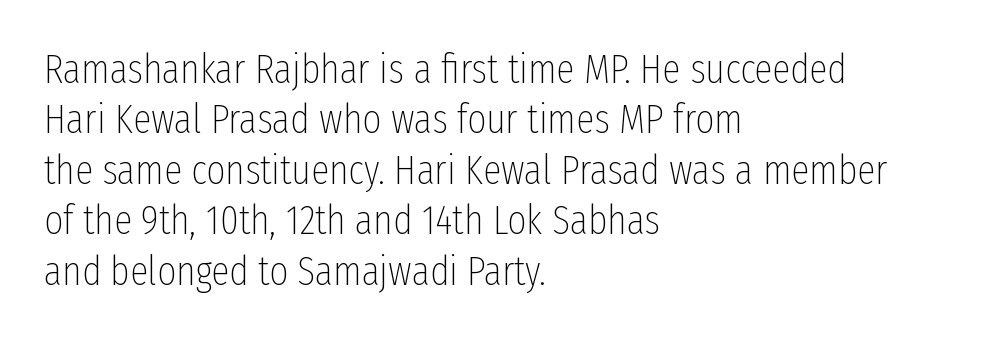
Each stroke keeps to a modest, everyday thickness or less. Designer's note — italics off, roman on. Examine the stroke ends and you'll find no serifs. Words appear dense and cohesive because spacing is normal. Quick note: underline off. The rendering uses natural spacing where letterforms have individual widths.
